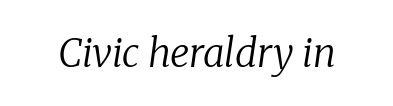
{"serif": "yes", "italic": "yes", "lean": "right", "slant_degrees": 8, "bold": "no", "weight": "regular", "width": "normal", "stroke_contrast": "low", "x_height": "medium", "monospaced": "no", "underline": "no", "letter_spacing": "normal", "letter_spacing_em": 0.0, "glyph_px": 39}
